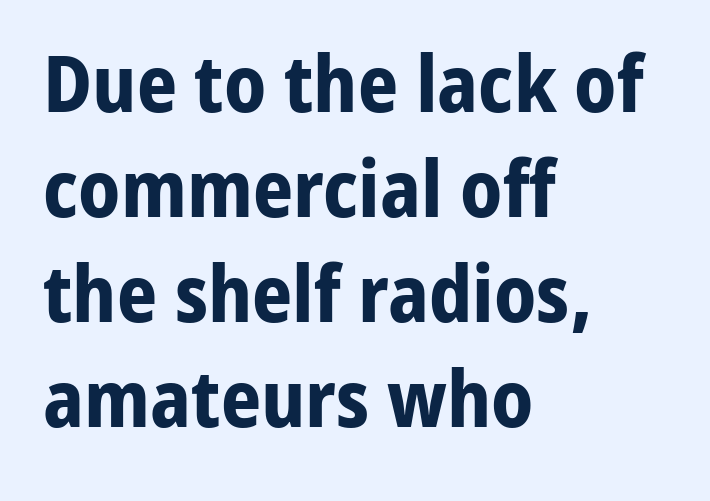
To sum up the face: it is a sans, with no serifs. Summary of weight: heavy, a full bold. These lines are set flush left with a ragged right edge. The gap between lines stays unmarked. The lines sit at an ordinary, default distance from one another.
